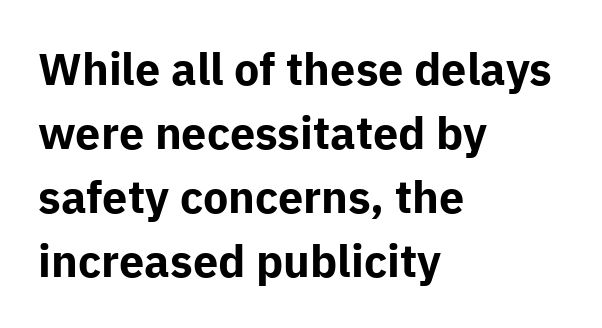
{"serif": "no", "italic": "no", "bold": "yes", "weight": "bold", "width": "normal", "stroke_contrast": "low", "x_height": "medium", "monospaced": "no", "underline": "no", "align": "left", "line_spacing": "normal", "line_spacing_ratio": 1.42, "letter_spacing": "normal", "letter_spacing_em": 0.0, "glyph_px": 45}
